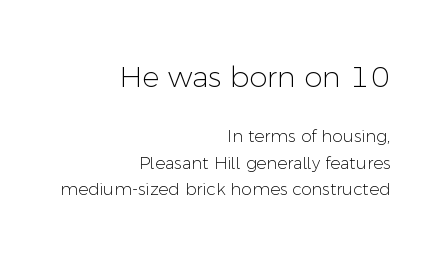
Q: Is the text bold? A: No.
Q: Is the text italic (slanted)? A: No, it is upright.
Q: Is the typeface a serif or a sans-serif typeface? A: Sans-serif.
Q: Is the text underlined? A: No.
Q: How is the paragraph aligned? A: Right-aligned.
Q: Is the spacing between letters normal or unusually wide? A: Normal.
Q: Is the spacing between lines tight, normal or loose? A: Normal.
Q: Which block of text is set in a larger size, the first (top) or the second (bottom)? A: The first (top) one.
Q: Width (condensed, normal, or wide)? A: Normal.
Q: Stroke contrast? A: Low.
Q: x-height? A: Medium.
Q: Monospaced? A: No.
